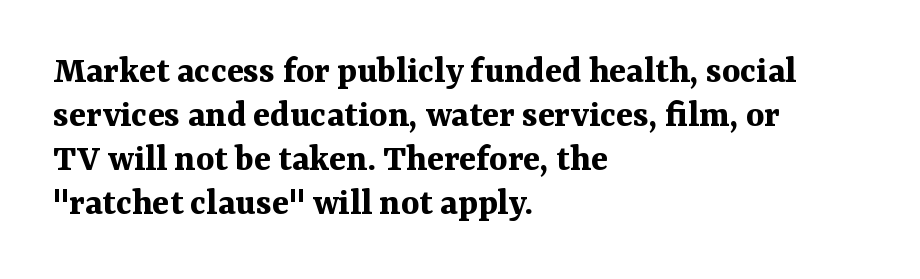
The image shows 39 px bold serif type, upright; set left-aligned, tight line spacing (1.13x), normal letter spacing, not underlined; medium stroke contrast and a medium x-height.
